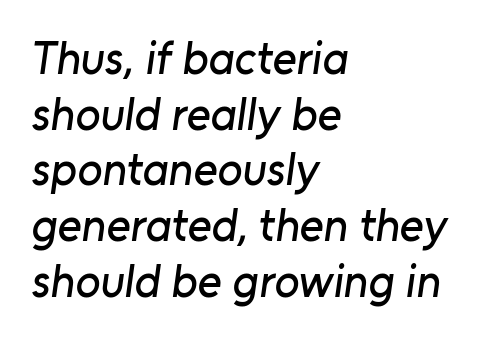
You can tell from the bare stems that sans-serif type was used. Character widths vary here, with narrow letters taking less room than wide ones. The ragged edge is on the right, which tells us the setting is flush left. The horizontal fit of the characters is conventional and even.
